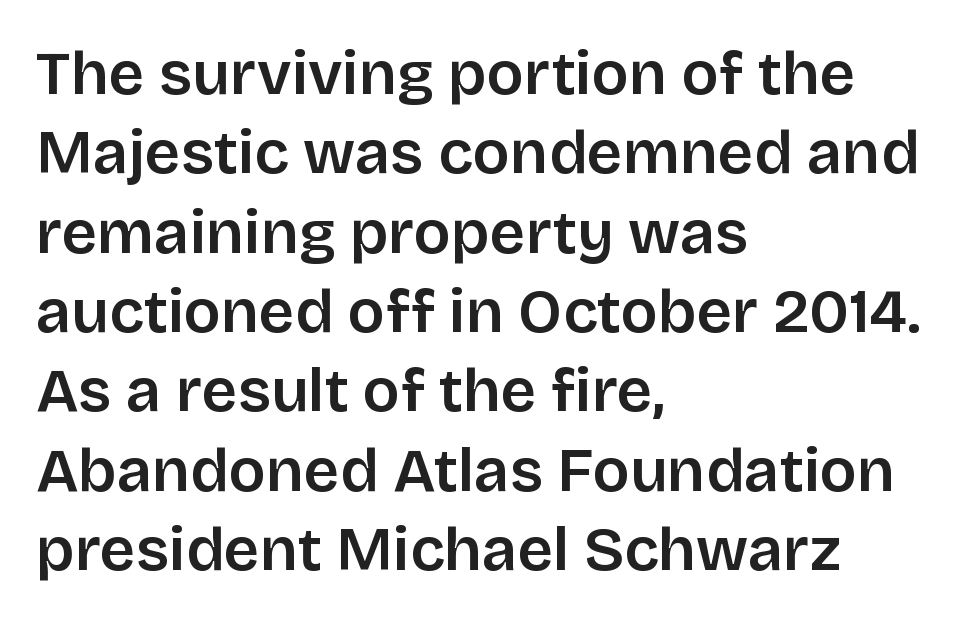
The passage shown is typed in a proportional face where columns would drift. Reading down the block, your eye returns to a fixed left position each line. Characters remain perfectly vertical along every line. What stands out about the letter spacing? Nothing — it is the standard amount. The vertical gap from one line to the next is medium. Lines of text with bare space underneath.
